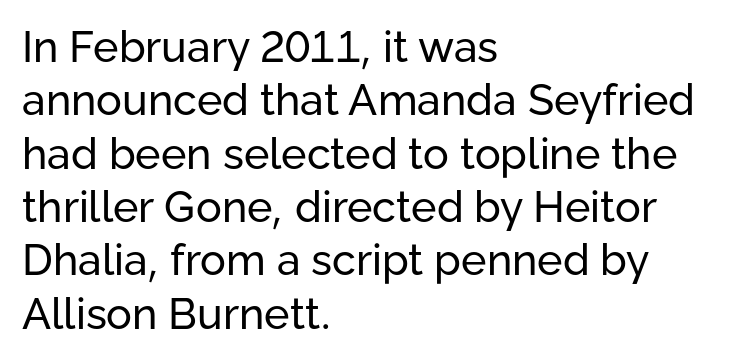
The image shows 43 px regular-weight sans-serif type, upright; set left-aligned, line spacing 1.24x, normal letter spacing, not underlined; low stroke contrast and a medium x-height.
